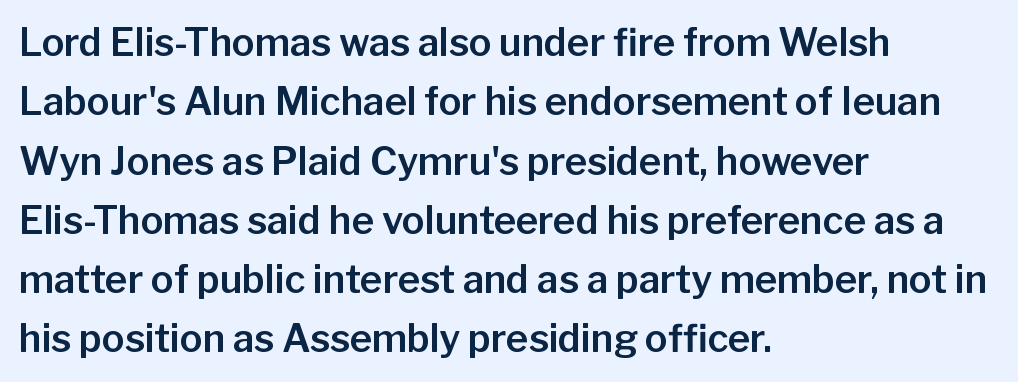
Q: Is the text italic (slanted)? A: No, it is upright.
Q: Is the typeface a serif or a sans-serif typeface? A: Sans-serif.
Q: Is the text underlined? A: No.
Q: How is the paragraph aligned? A: Left-aligned.
Q: Is the spacing between letters normal or unusually wide? A: Normal.
Q: Is the spacing between lines tight, normal or loose? A: Normal.
Q: Width (condensed, normal, or wide)? A: Normal.
Q: Stroke contrast? A: Low.
Q: x-height? A: Medium.
Q: Monospaced? A: No.
